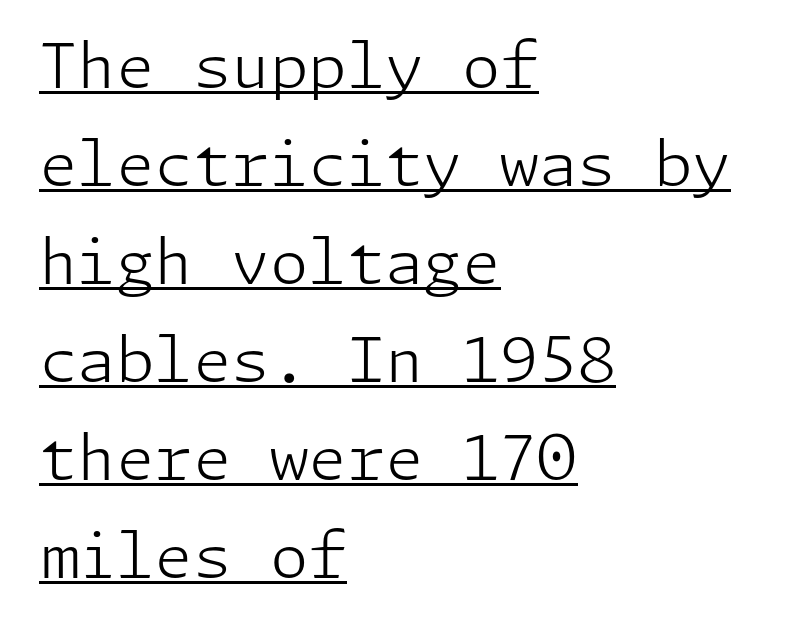
Tracking here is standard; glyphs follow each other at the usual distance. Vertical spacing — default. The weight would be labelled regular, book, light, or lighter still. A student would call this left alignment; a typographer would say flush left, rag right. It's the straight-up-and-down kind of type. Examine the stroke ends and you'll find no serifs.
